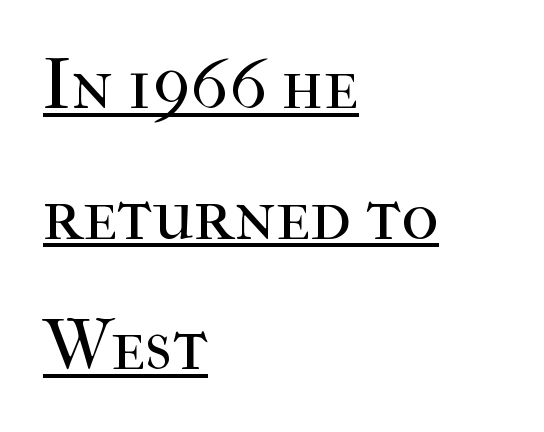
{"serif": "yes", "italic": "no", "bold": "no", "weight": "regular", "width": "normal", "stroke_contrast": "high", "x_height": "medium", "monospaced": "no", "underline": "yes", "align": "left", "line_spacing_ratio": 1.84, "letter_spacing": "normal", "letter_spacing_em": 0.0, "glyph_px": 71}
